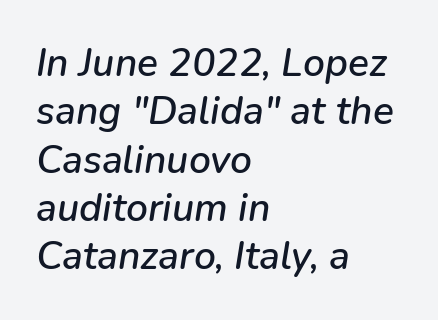
The image shows 39 px text type, italic (leaning right); set left-aligned, line spacing 1.24x, normal letter spacing, not underlined; low stroke contrast and a medium x-height.
